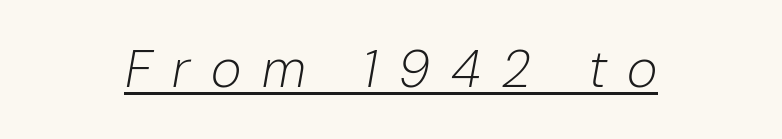
{"italic": "yes", "lean": "right", "slant_degrees": 10, "bold": "no", "weight": "light", "width": "normal", "stroke_contrast": "low", "x_height": "medium", "monospaced": "no", "underline": "yes", "align": "center", "letter_spacing": "wide", "letter_spacing_em": 0.4, "glyph_px": 52}
